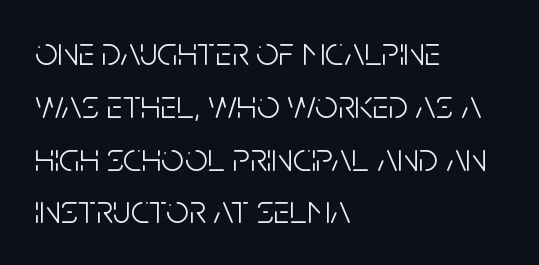
The passage shown is not bold in any degree. The text block is weighted toward the left margin, trailing off unevenly rightward. Vertical strokes here are truly vertical. The foot of each line stays bare and open. The face used here is a sans, in the tradition of grotesques and geometrics. Normally led — the rows are evenly, conventionally spaced.
